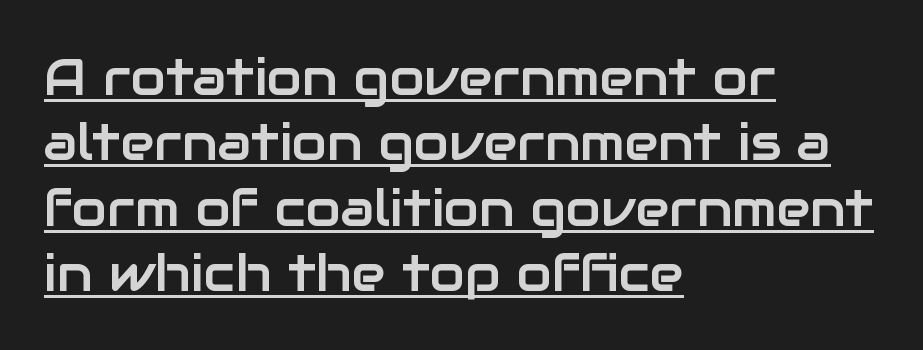
{"serif": "no", "italic": "no", "width": "normal", "stroke_contrast": "low", "x_height": "medium", "monospaced": "no", "underline": "yes", "align": "left", "line_spacing": "normal", "line_spacing_ratio": 1.28, "letter_spacing": "normal", "letter_spacing_em": 0.0, "glyph_px": 51}
